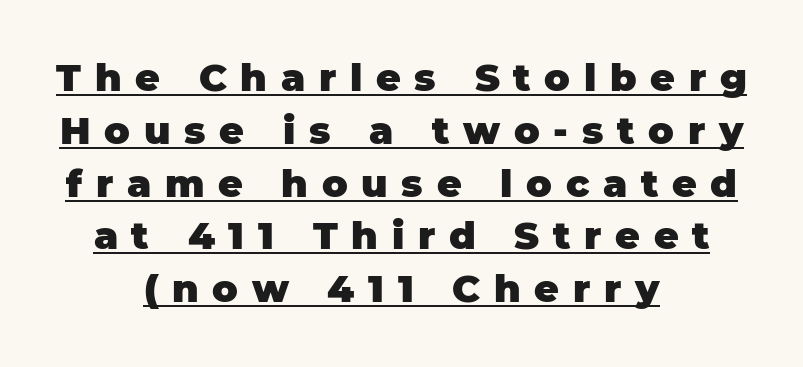
The image shows 38 px heavy sans-serif type, upright; set centered, normal line spacing (1.39x), unusually wide letter spacing (+0.36 em), underlined; low stroke contrast and a large x-height.
